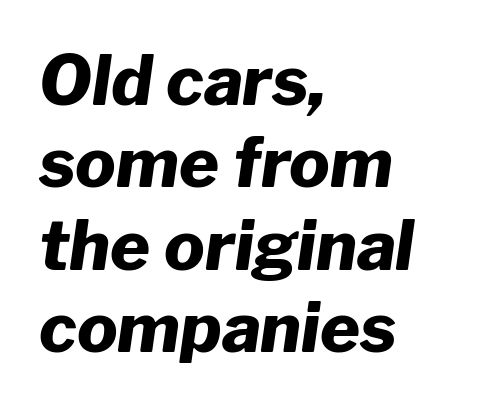
{"italic": "yes", "lean": "right", "slant_degrees": 8, "bold": "yes", "weight": "heavy", "width": "normal", "stroke_contrast": "low", "x_height": "medium", "monospaced": "no", "underline": "no", "align": "left", "line_spacing_ratio": 1.21, "letter_spacing": "normal", "letter_spacing_em": 0.0, "glyph_px": 68}
